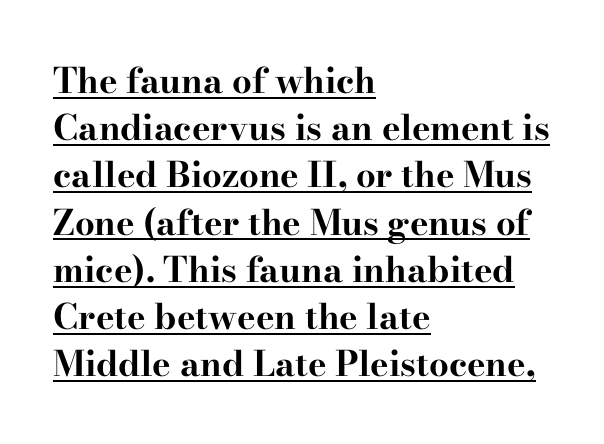
Italic? Not at all — the glyphs are vertical. The passage shown is underscored from start to finish. The rendering keeps characters at their native spacing. Typeset ragged right — the left edge is the straight one. You could not count columns in this text — the font is proportionally spaced.
